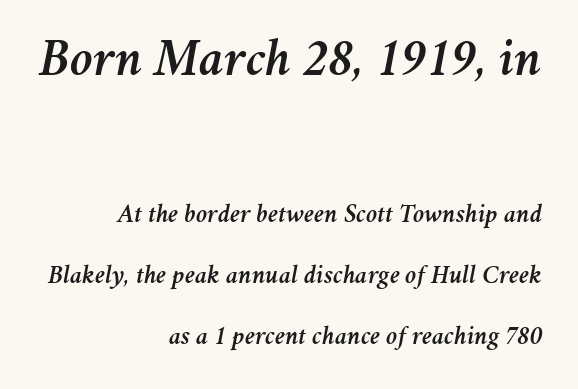
{"italic": "yes", "lean": "right", "slant_degrees": 11, "width": "normal", "stroke_contrast": "medium", "x_height": "medium", "monospaced": "no", "underline": "no", "align": "right", "line_spacing": "loose", "line_spacing_ratio": 2.35, "letter_spacing": "normal", "letter_spacing_em": 0.0, "larger_block": "first", "size_ratio": 2.04, "glyph_px": 53}
